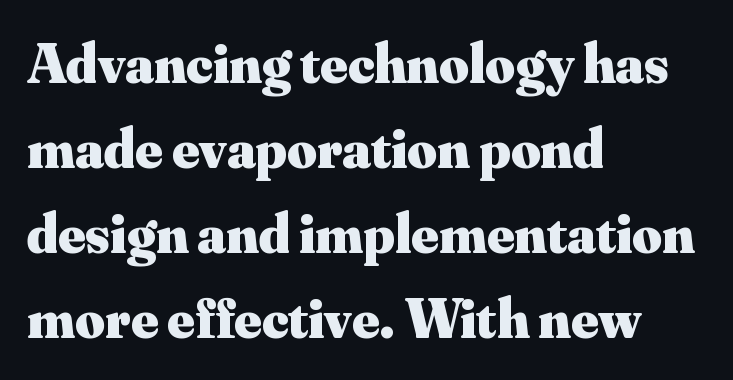
The image shows 57 px heavy serif type, upright; set left-aligned, normal line spacing (1.49x), normal letter spacing, not underlined; medium stroke contrast and a small x-height.
